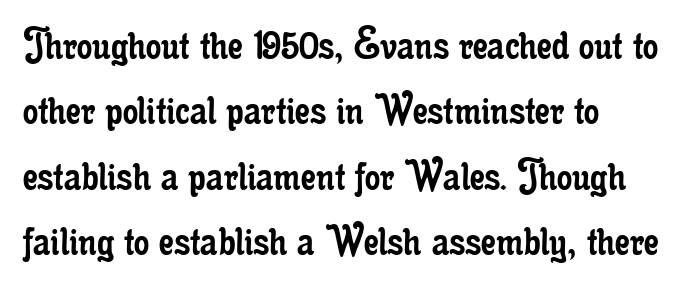
The image shows 48 px regular-weight, condensed serif type, upright; set left-aligned, normal line spacing (1.36x), normal letter spacing, not underlined; low stroke contrast and a small x-height.
